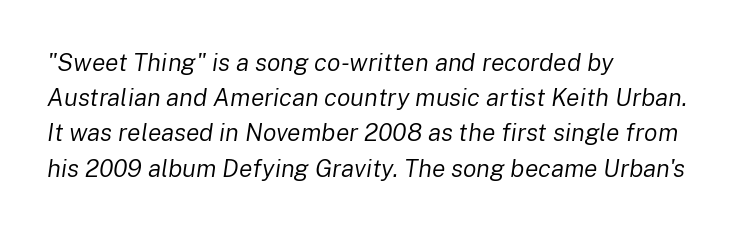
The image shows 25 px text type, italic (leaning right); set left-aligned, normal line spacing (1.41x), normal letter spacing, not underlined.
